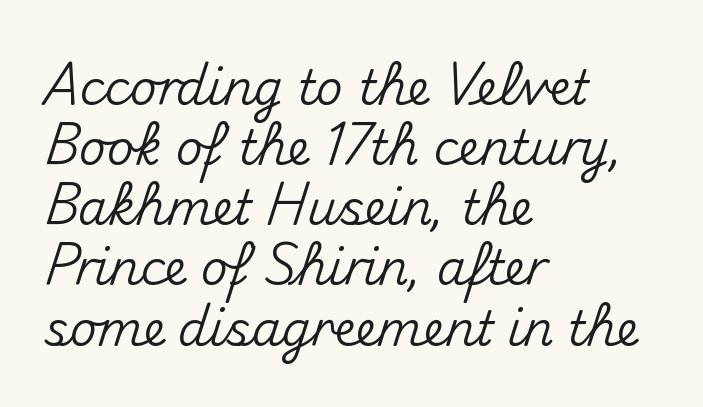
Q: Is the text italic (slanted)? A: Yes.
Q: Is the typeface a serif or a sans-serif typeface? A: Sans-serif.
Q: Is the text underlined? A: No.
Q: How is the paragraph aligned? A: Left-aligned.
Q: Is the spacing between letters normal or unusually wide? A: Normal.
Q: Is the spacing between lines tight, normal or loose? A: Normal.
Q: Width (condensed, normal, or wide)? A: Normal.
Q: Stroke contrast? A: Medium.
Q: x-height? A: Small.
Q: Monospaced? A: No.
